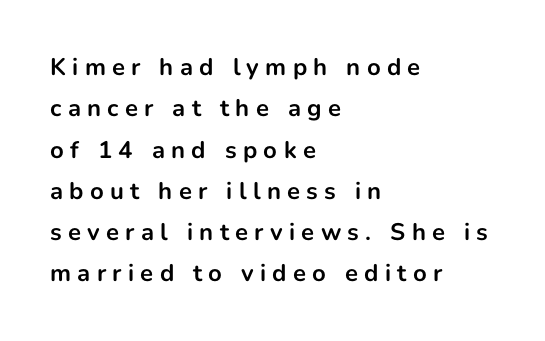
Short note: letters widely spaced. The typography opts for an upright posture over an oblique one. Notice how thick the strokes are: this is what a full bold looks like. All the whitespace from short lines collects on the right.
